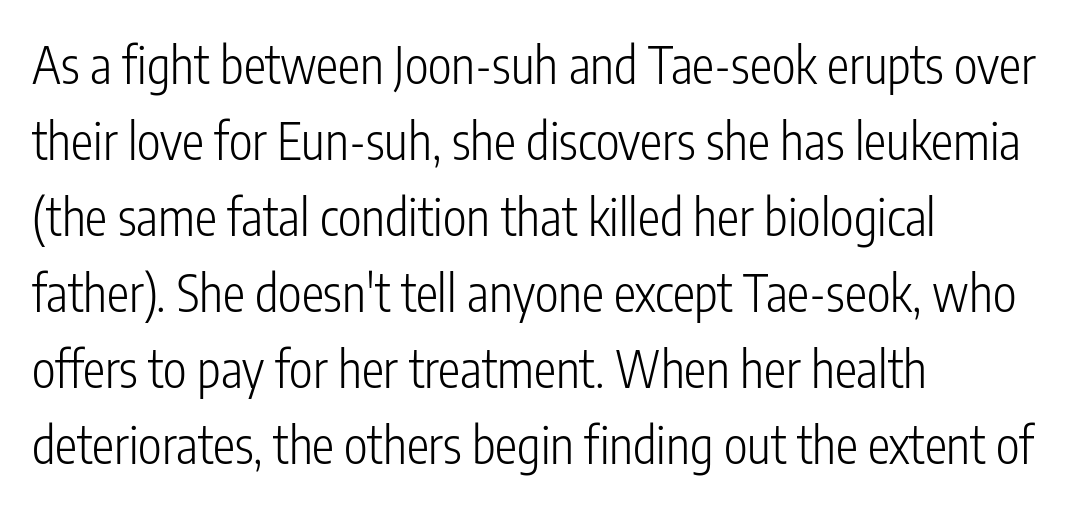
Q: Is the text bold? A: No.
Q: Is the text italic (slanted)? A: No, it is upright.
Q: Is the typeface a serif or a sans-serif typeface? A: Sans-serif.
Q: Is the text underlined? A: No.
Q: How is the paragraph aligned? A: Left-aligned.
Q: Is the spacing between letters normal or unusually wide? A: Normal.
Q: Is the spacing between lines tight, normal or loose? A: Normal.
Q: Width (condensed, normal, or wide)? A: Condensed.
Q: Stroke contrast? A: Low.
Q: x-height? A: Medium.
Q: Monospaced? A: No.
